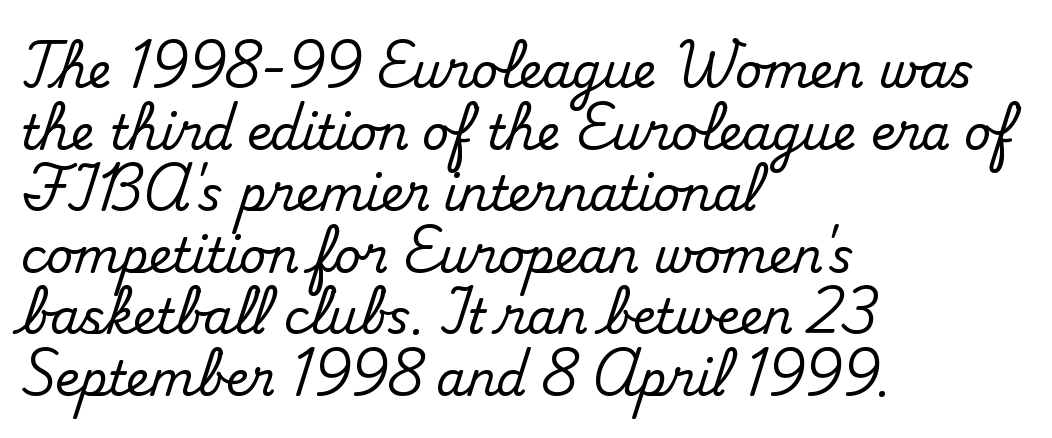
{"serif": "yes", "width": "normal", "stroke_contrast": "medium", "x_height": "small", "monospaced": "no", "underline": "no", "align": "left", "line_spacing": "normal", "line_spacing_ratio": 1.31, "letter_spacing": "normal", "letter_spacing_em": 0.0, "glyph_px": 47}
